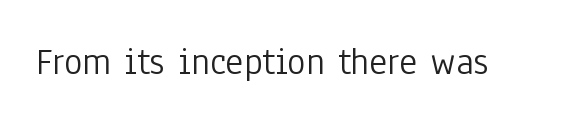
The image shows 39 px light, condensed sans-serif type, upright; set normal letter spacing, not underlined; low stroke contrast and a medium x-height.
